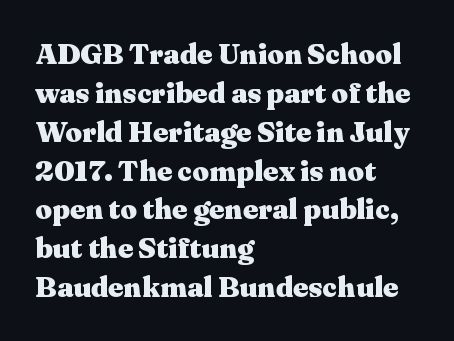
Q: Is the text bold? A: Yes.
Q: Is the text italic (slanted)? A: No, it is upright.
Q: Is the typeface a serif or a sans-serif typeface? A: Serif.
Q: Is the text underlined? A: No.
Q: How is the paragraph aligned? A: Left-aligned.
Q: Is the spacing between letters normal or unusually wide? A: Normal.
Q: Is the spacing between lines tight, normal or loose? A: Normal.
Q: Width (condensed, normal, or wide)? A: Wide.
Q: Stroke contrast? A: Medium.
Q: x-height? A: Medium.
Q: Monospaced? A: No.
